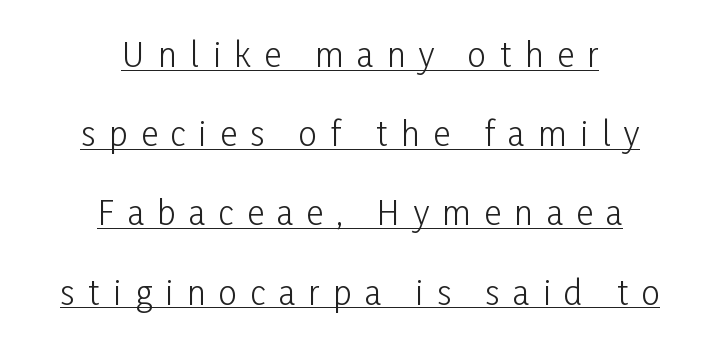
The sample's only ornament is a line tracing under the words. The compositor balanced each line on the midline. Each letter keeps its own natural width here, so spacing adapts to shape. Is the letter spacing exaggerated? Yes — the characters are pushed far apart. Is there much room between lines? Yes — plenty of vertical air separates them.
